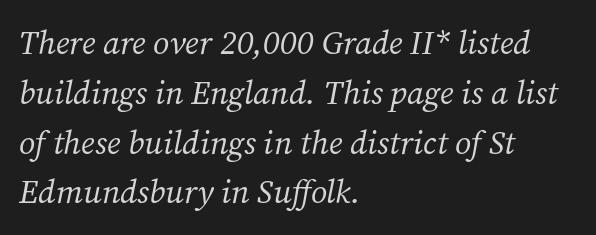
{"serif": "yes", "italic": "yes", "lean": "right", "slant_degrees": 12, "bold": "no", "weight": "regular", "width": "normal", "stroke_contrast": "medium", "x_height": "medium", "monospaced": "no", "underline": "no", "align": "left", "line_spacing": "normal", "line_spacing_ratio": 1.51, "letter_spacing": "normal", "letter_spacing_em": 0.0, "glyph_px": 33}
